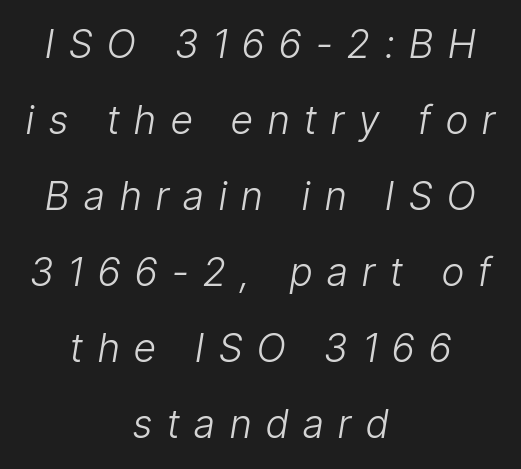
Q: Is the text bold? A: No.
Q: Is the text italic (slanted)? A: Yes, it leans right by about 9 degrees.
Q: Is the text underlined? A: No.
Q: How is the paragraph aligned? A: Centered.
Q: Is the spacing between letters normal or unusually wide? A: Unusually wide.
Q: Is the spacing between lines tight, normal or loose? A: Loose.
Q: Width (condensed, normal, or wide)? A: Condensed.
Q: Stroke contrast? A: Low.
Q: x-height? A: Medium.
Q: Monospaced? A: No.
